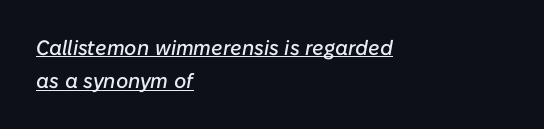
The passage shown leans; its letterforms are oblique. The rendered words wear a rule along their underside. The face used here is rendered with its standard letterfit. Baseline-to-baseline distance is the conventional proportion of letter height.
